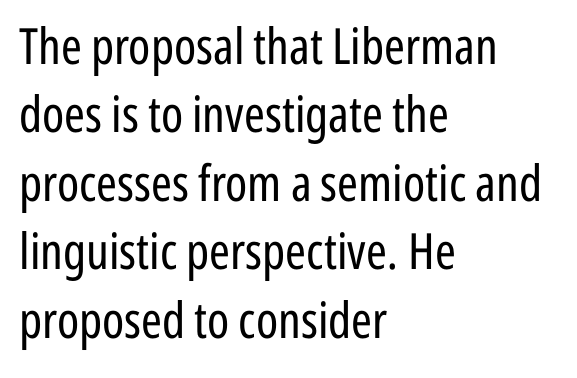
{"serif": "no", "italic": "no", "bold": "no", "weight": "regular", "width": "condensed", "stroke_contrast": "low", "x_height": "medium", "monospaced": "no", "underline": "no", "align": "left", "line_spacing": "normal", "line_spacing_ratio": 1.37, "letter_spacing": "normal", "letter_spacing_em": 0.0, "glyph_px": 50}
